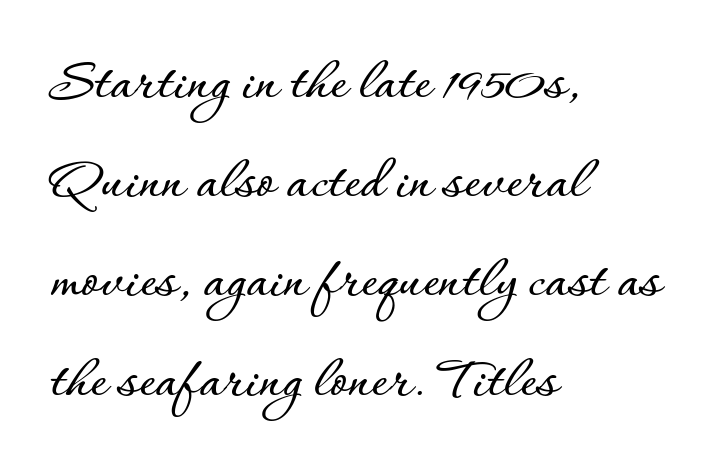
Q: Is the text italic (slanted)? A: Yes.
Q: Is the text underlined? A: No.
Q: How is the paragraph aligned? A: Left-aligned.
Q: Is the spacing between letters normal or unusually wide? A: Normal.
Q: Is the spacing between lines tight, normal or loose? A: Normal.
Q: Width (condensed, normal, or wide)? A: Normal.
Q: Stroke contrast? A: Low.
Q: x-height? A: Small.
Q: Monospaced? A: No.
